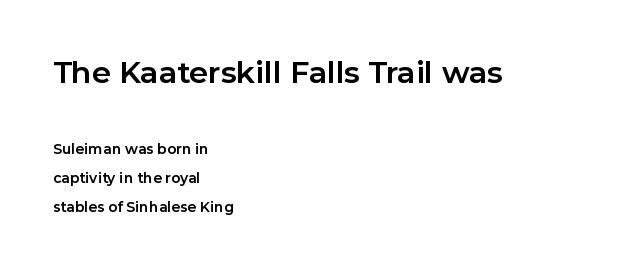
{"serif": "no", "italic": "no", "bold": "yes", "weight": "bold", "width": "normal", "stroke_contrast": "low", "x_height": "medium", "monospaced": "no", "underline": "no", "align": "left", "line_spacing": "loose", "line_spacing_ratio": 2.09, "letter_spacing": "normal", "letter_spacing_em": 0.0, "larger_block": "first", "size_ratio": 2.14, "glyph_px": 30}
